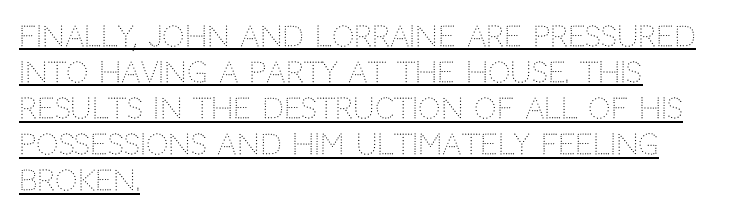
The image shows 28 px light sans-serif type, upright; set left-aligned, normal line spacing (1.29x), normal letter spacing, underlined; low stroke contrast and a large x-height.
